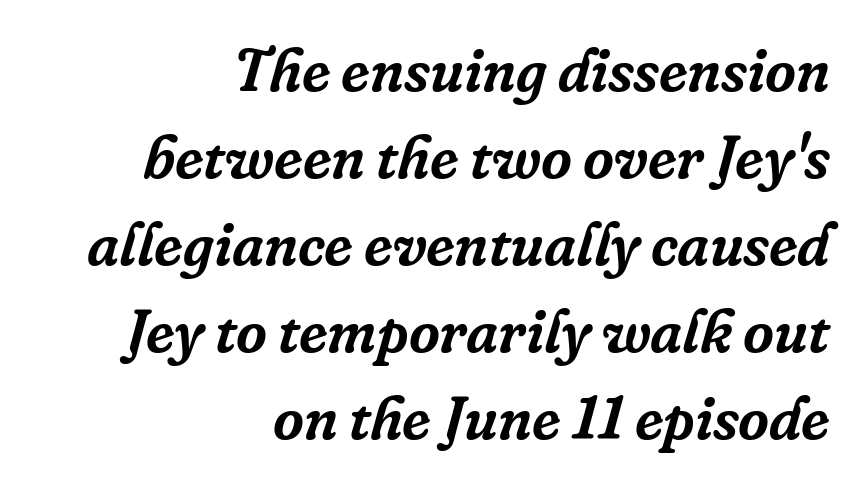
The lines are quadded right. Glyph-to-glyph distance matches everyday printed text. Check where the strokes stop: tiny serifs finish them off. A typesetter would call this leading conventional body-copy spacing. Each letter keeps its own natural width here, so spacing adapts to shape. A bare baseline throughout the passage.
